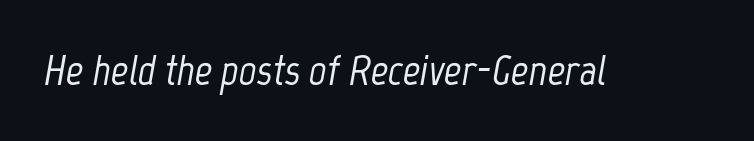
It's the slanting kind of type. Clear beneath every line of the passage. Tracking here is standard; glyphs follow each other at the usual distance. You could not count columns in this text — the font is proportionally spaced.
